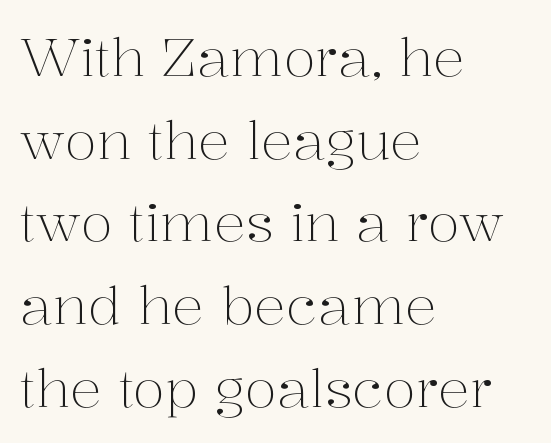
The image shows 53 px light serif type, upright; set left-aligned, normal line spacing (1.56x), normal letter spacing, not underlined; medium stroke contrast and a medium x-height.
